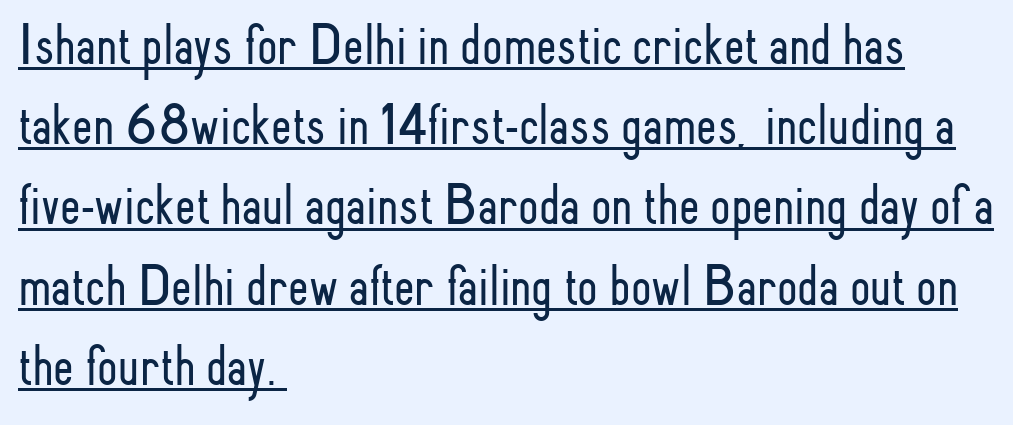
The image shows 59 px light, condensed sans-serif type, upright; set left-aligned, normal line spacing (1.36x), normal letter spacing, underlined; low stroke contrast and a small x-height.
